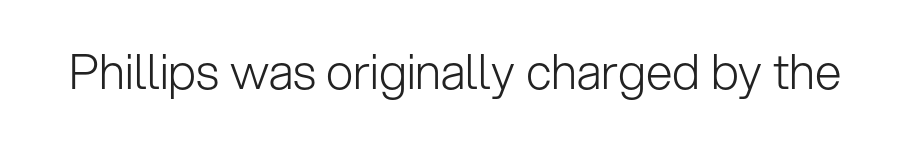
The image shows 48 px light sans-serif type, upright; set normal letter spacing, not underlined; low stroke contrast and a medium x-height.
